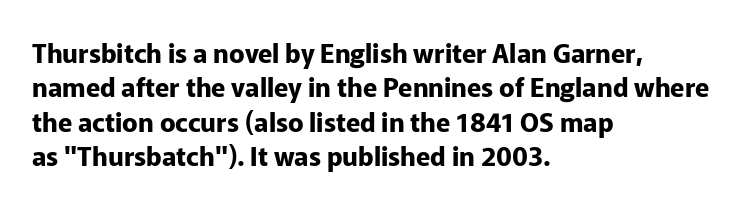
{"italic": "no", "bold": "yes", "underline": "no", "align": "left", "line_spacing": "normal", "line_spacing_ratio": 1.32, "letter_spacing": "normal", "letter_spacing_em": 0.0, "glyph_px": 26}
